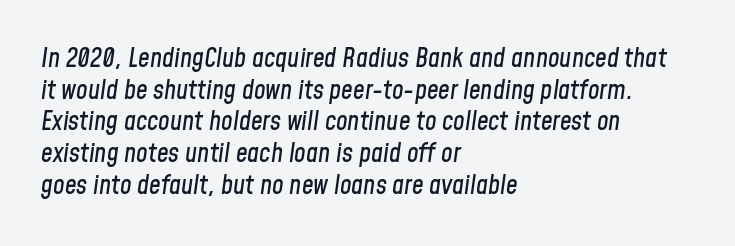
Q: Is the text italic (slanted)? A: Yes, it leans right by about 8 degrees.
Q: Is the text underlined? A: No.
Q: How is the paragraph aligned? A: Left-aligned.
Q: Is the spacing between letters normal or unusually wide? A: Normal.
